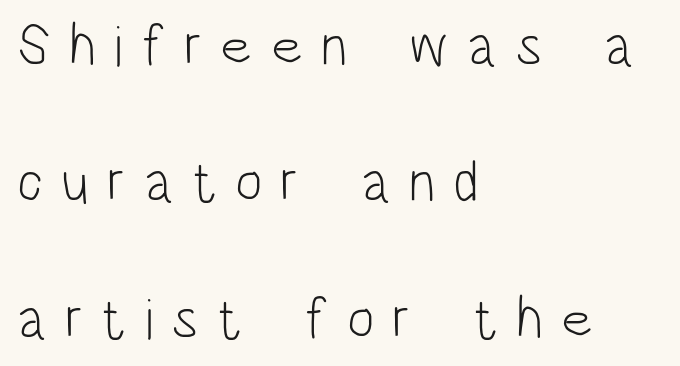
{"serif": "no", "italic": "no", "bold": "no", "weight": "light", "width": "condensed", "stroke_contrast": "low", "x_height": "large", "monospaced": "no", "underline": "no", "align": "left", "line_spacing": "loose", "line_spacing_ratio": 2.35, "letter_spacing": "wide", "letter_spacing_em": 0.31, "glyph_px": 58}
